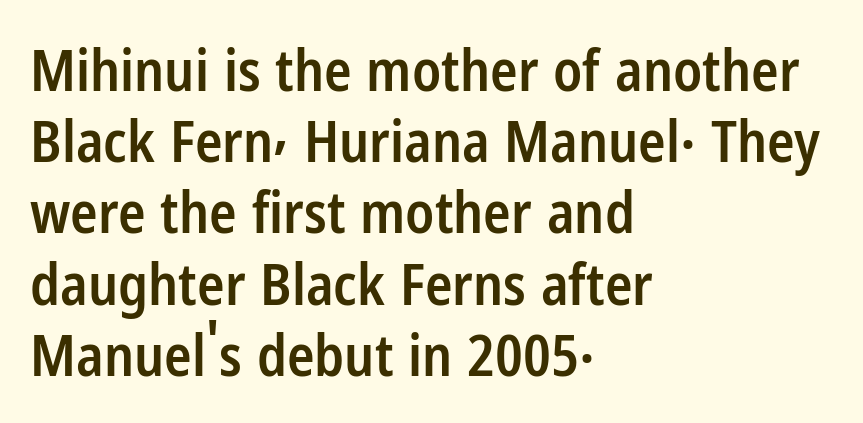
{"serif": "no", "italic": "no", "bold": "semi", "weight": "semibold", "width": "condensed", "stroke_contrast": "low", "x_height": "medium", "monospaced": "no", "underline": "no", "align": "left", "line_spacing": "normal", "line_spacing_ratio": 1.25, "letter_spacing": "normal", "letter_spacing_em": 0.0, "glyph_px": 57}
